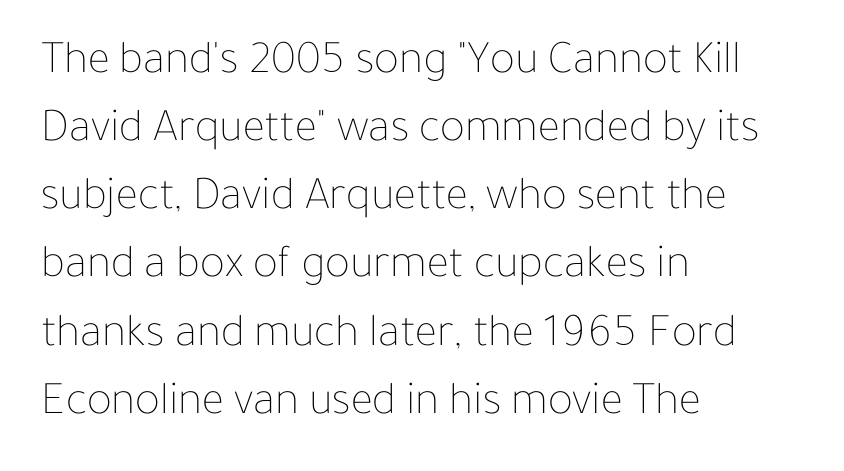
The strip under each line holds only bare page. Looks like regular typesetting: each glyph gets only the width it needs. Weight: not bold — regular or lighter. Honestly, the letter spacing is just normal — you wouldn't notice it. Students, observe: this is what conventionally led text looks like.
